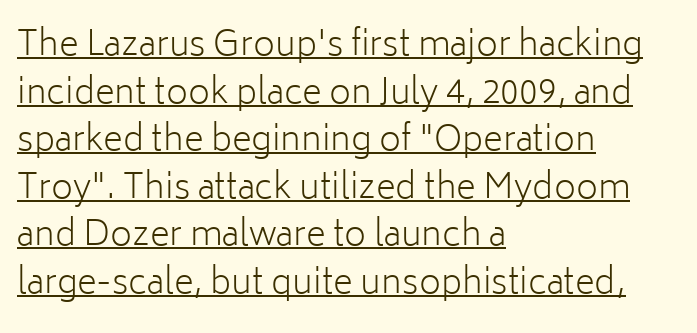
Bold? No — there's no thickening of the strokes. The passage is arranged the way most books set body copy — flush left. Rendered with straight, roman letterforms. Compared with typical paragraphs, the rows here are spaced about the same. To sum up the face: it is a sans, with no serifs.
